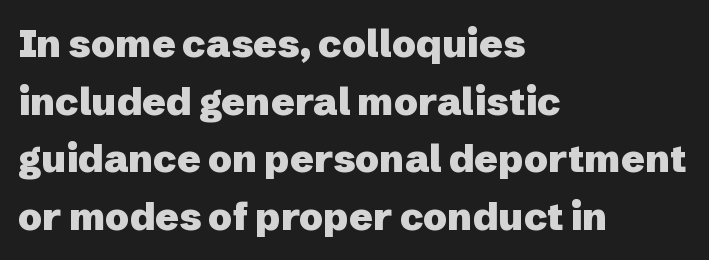
This sample keeps an unexceptional amount of space between lines. These lines stack with their left ends in a neat column. The characters display no serif detailing; their extremities are plain. The rendering uses natural spacing where letterforms have individual widths. In terms of weight, the rendering is a true, heavy bold.
